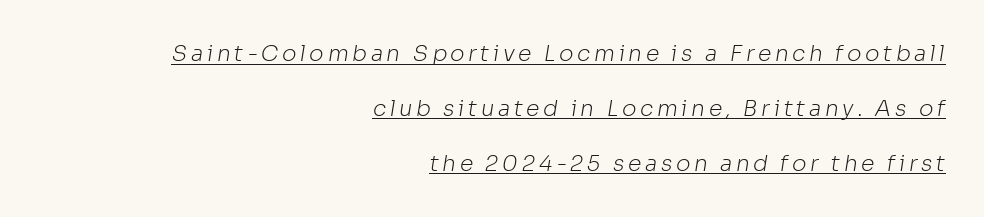
{"bold": "no", "underline": "yes", "align": "right", "line_spacing": "loose", "line_spacing_ratio": 2.49, "glyph_px": 22}
